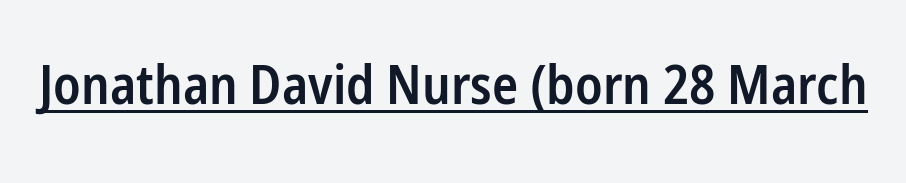
{"serif": "no", "italic": "no", "bold": "semi", "weight": "semibold", "width": "condensed", "stroke_contrast": "low", "x_height": "medium", "monospaced": "no", "underline": "yes", "letter_spacing": "normal", "letter_spacing_em": 0.0, "glyph_px": 54}
